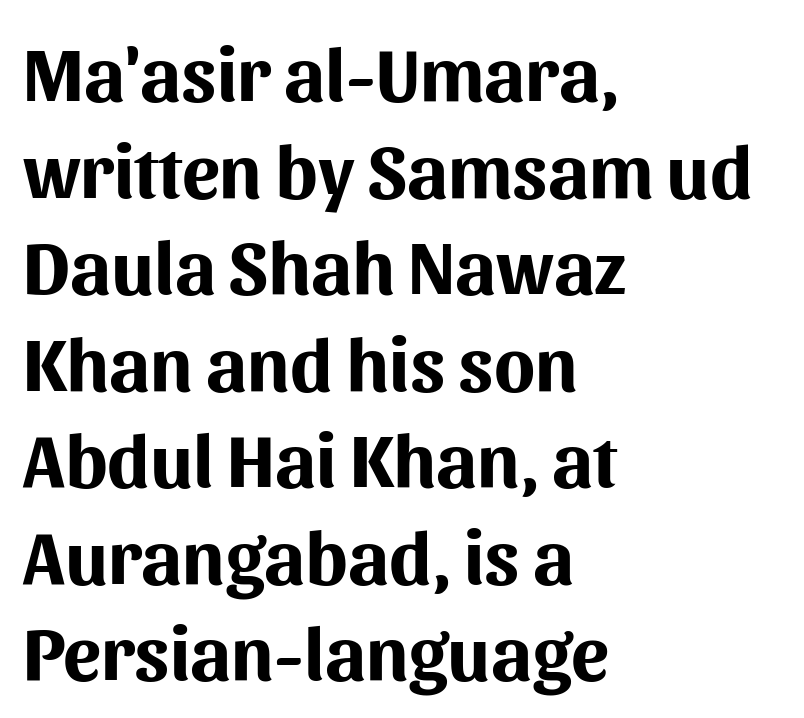
The image shows 76 px bold sans-serif type, upright; set left-aligned, normal line spacing (1.27x), normal letter spacing, not underlined; medium stroke contrast and a medium x-height.
